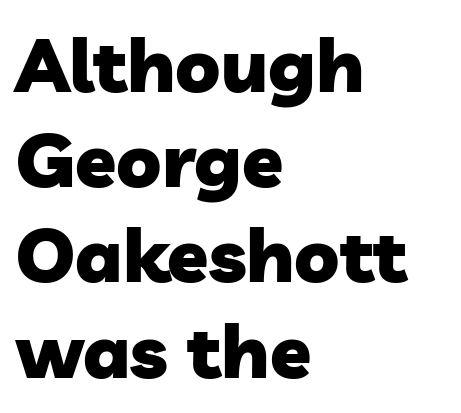
{"serif": "no", "bold": "yes", "weight": "heavy", "width": "normal", "stroke_contrast": "low", "x_height": "medium", "monospaced": "no", "underline": "no", "align": "left", "line_spacing": "normal", "line_spacing_ratio": 1.27, "letter_spacing": "normal", "letter_spacing_em": 0.0, "glyph_px": 75}
